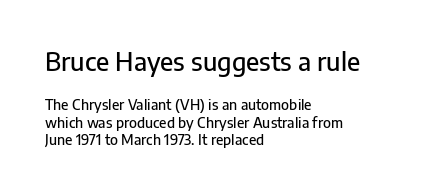
The more generous point size was reserved for the upper chunk. How are the letters spaced? Ordinarily, with no added tracking. Every character sits straight up, as roman type does. Lines of text with bare space underneath. This sample is left-justified, so line endings fall wherever the words run out.
